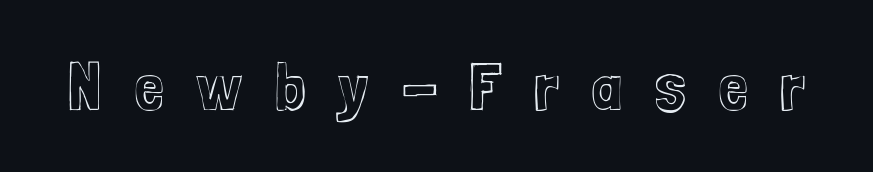
Q: Is the text italic (slanted)? A: No, it is upright.
Q: Is the text underlined? A: No.
Q: Is the spacing between letters normal or unusually wide? A: Unusually wide.
Q: Width (condensed, normal, or wide)? A: Condensed.
Q: x-height? A: Medium.
Q: Monospaced? A: No.
